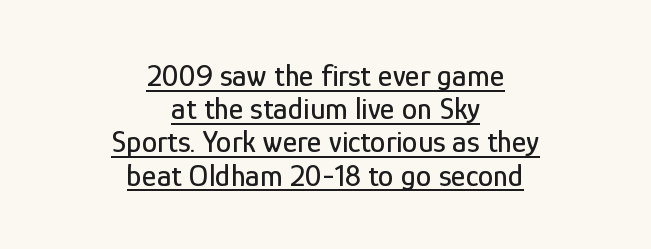
The image shows 31 px condensed sans-serif type, upright; set centered, tight line spacing (1.07x), normal letter spacing, underlined; low stroke contrast and a medium x-height.
